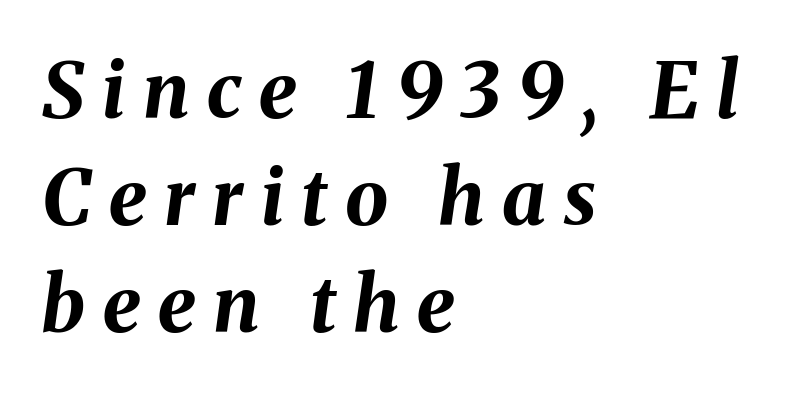
Q: Is the text bold? A: Yes.
Q: Is the text italic (slanted)? A: Yes, it leans right by about 8 degrees.
Q: Is the text underlined? A: No.
Q: How is the paragraph aligned? A: Left-aligned.
Q: Is the spacing between letters normal or unusually wide? A: Unusually wide.
Q: Is the spacing between lines tight, normal or loose? A: Normal.
Q: Width (condensed, normal, or wide)? A: Normal.
Q: Stroke contrast? A: Medium.
Q: x-height? A: Medium.
Q: Monospaced? A: No.
